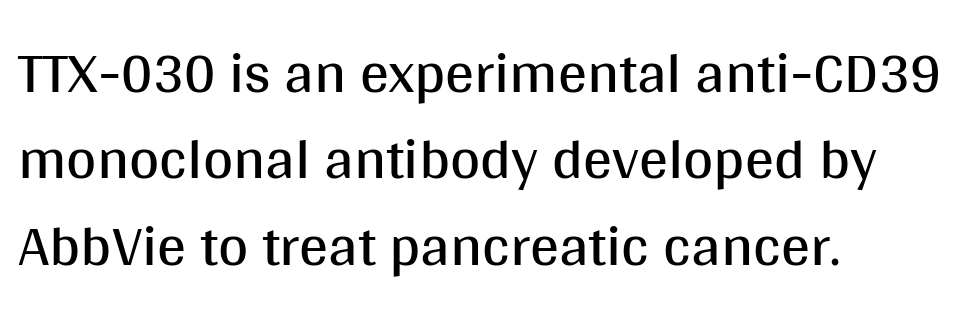
The image shows 58 px regular-weight sans-serif type, upright; set left-aligned, normal line spacing (1.49x), normal letter spacing, not underlined; medium stroke contrast and a large x-height.
